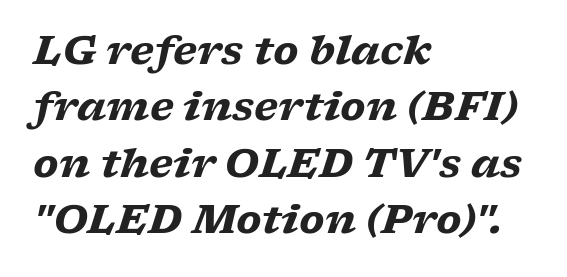
{"serif": "yes", "italic": "yes", "lean": "right", "slant_degrees": 17, "bold": "yes", "weight": "heavy", "width": "wide", "stroke_contrast": "low", "x_height": "medium", "monospaced": "no", "underline": "no", "align": "left", "line_spacing": "normal", "line_spacing_ratio": 1.41, "letter_spacing": "normal", "letter_spacing_em": 0.0, "glyph_px": 40}
